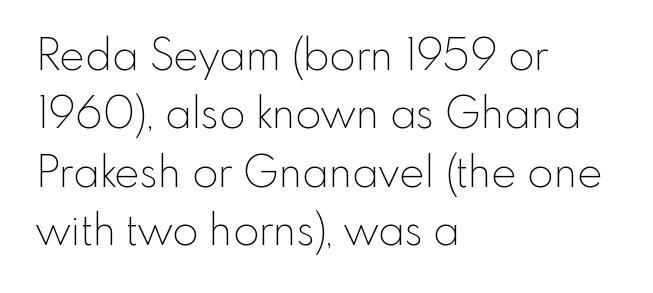
The image shows 43 px thin sans-serif type, upright; set left-aligned, normal line spacing (1.36x), normal letter spacing, not underlined; a small x-height.
